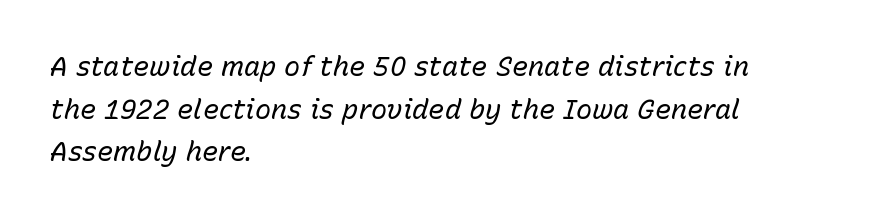
Reading down the column, the eye jumps a familiar distance to each next line. Underlining? Definitely not there. The strokes are not fattened; the text isn't bold. Horizontal alignment here is leftward, the default for most running prose.
